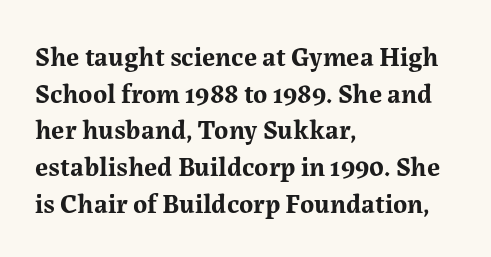
Casual observation: everything's shoved over to the left. Look at the tracking — it's just the regular setting, nothing added. The rendering uses a moderate line-height, typical for paragraphs. Decoration check: the copy has no underline. The face used here has the dense, thick strokes of a bold. The typography opts for an upright posture over an oblique one.
